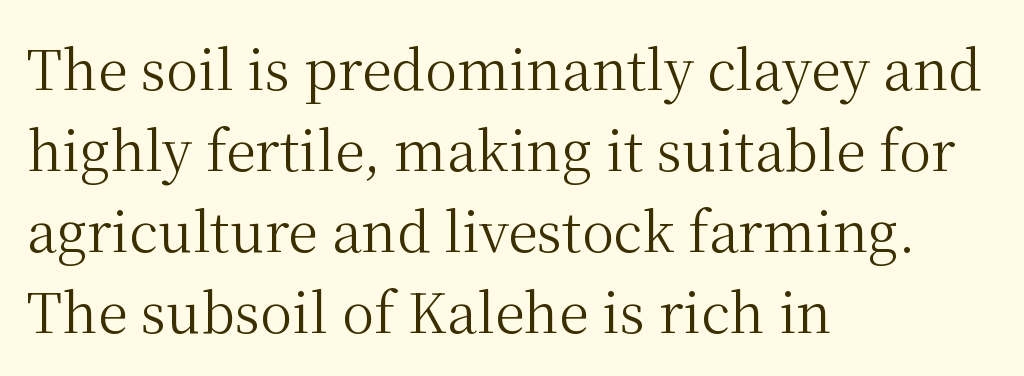
{"serif": "yes", "italic": "no", "bold": "no", "weight": "regular", "width": "normal", "stroke_contrast": "medium", "x_height": "medium", "monospaced": "no", "underline": "no", "align": "left", "line_spacing": "normal", "line_spacing_ratio": 1.5, "letter_spacing": "normal", "letter_spacing_em": 0.0, "glyph_px": 54}
